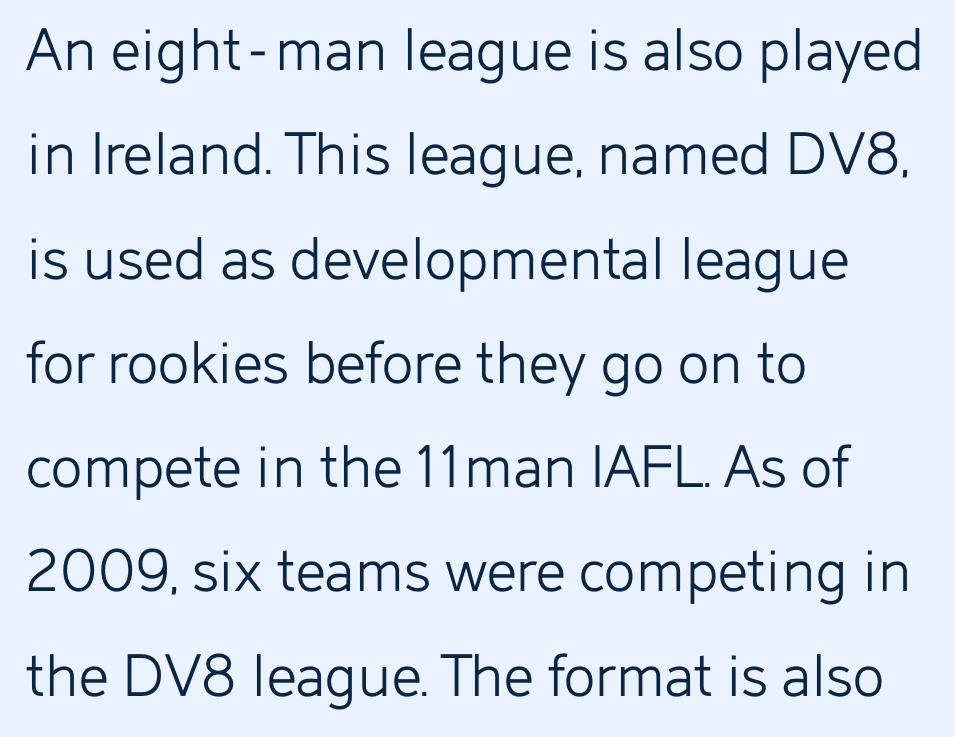
Q: Is the text bold? A: No.
Q: Is the text italic (slanted)? A: No, it is upright.
Q: Is the typeface a serif or a sans-serif typeface? A: Sans-serif.
Q: Is the text underlined? A: No.
Q: How is the paragraph aligned? A: Left-aligned.
Q: Is the spacing between letters normal or unusually wide? A: Normal.
Q: Is the spacing between lines tight, normal or loose? A: Normal.
Q: Width (condensed, normal, or wide)? A: Normal.
Q: Stroke contrast? A: Low.
Q: x-height? A: Medium.
Q: Monospaced? A: No.
